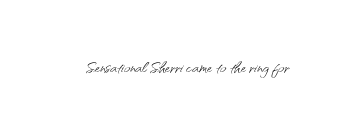
The image shows 22 px text type; set normal letter spacing, not underlined.
